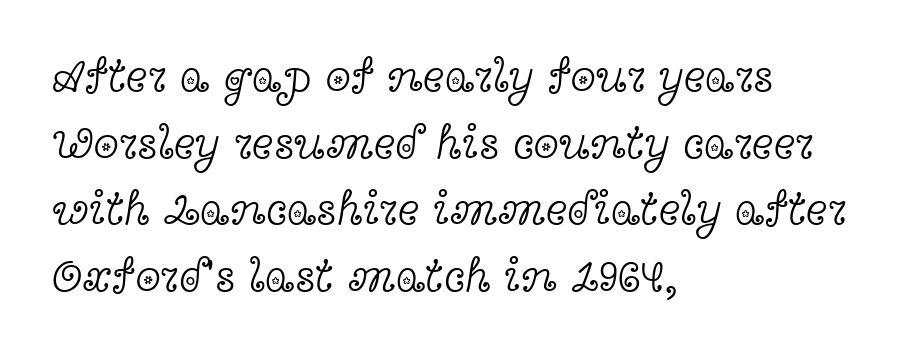
{"serif": "yes", "bold": "no", "weight": "light", "width": "wide", "x_height": "medium", "monospaced": "no", "underline": "no", "align": "left", "line_spacing": "normal", "line_spacing_ratio": 1.45, "letter_spacing": "normal", "letter_spacing_em": 0.0, "glyph_px": 46}
